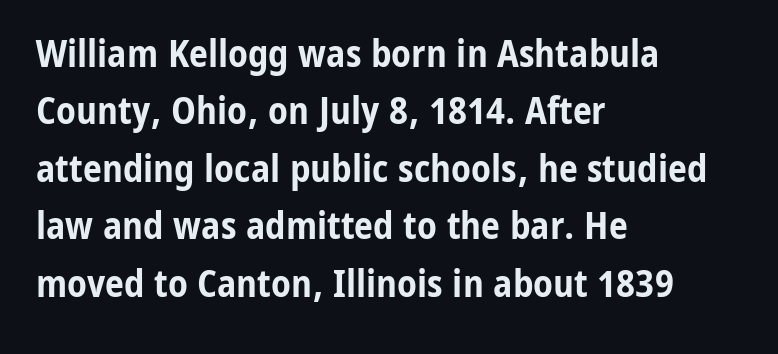
{"serif": "no", "italic": "no", "bold": "yes", "weight": "bold", "width": "condensed", "stroke_contrast": "low", "x_height": "medium", "monospaced": "no", "underline": "no", "align": "left", "line_spacing": "normal", "line_spacing_ratio": 1.51, "letter_spacing": "normal", "letter_spacing_em": 0.0, "glyph_px": 38}
